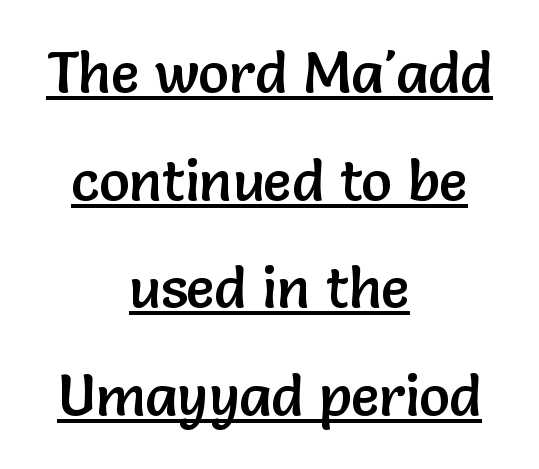
You can tell from the bare stems that sans-serif type was used. Short note: letters normally spaced. You could not count columns in this text — the font is proportionally spaced. The rendering uses the underline text-decoration.
